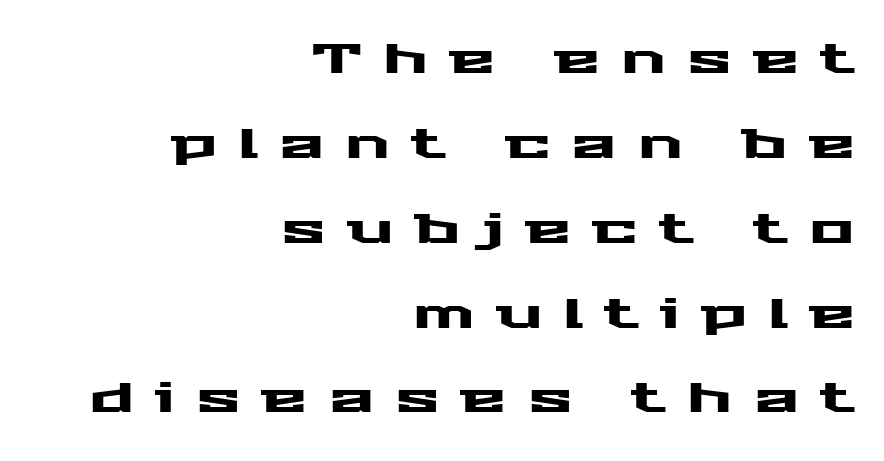
{"serif": "no", "italic": "no", "width": "wide", "stroke_contrast": "medium", "x_height": "medium", "monospaced": "no", "underline": "no", "align": "right", "line_spacing": "loose", "line_spacing_ratio": 2.02, "letter_spacing": "wide", "letter_spacing_em": 0.5, "glyph_px": 42}
